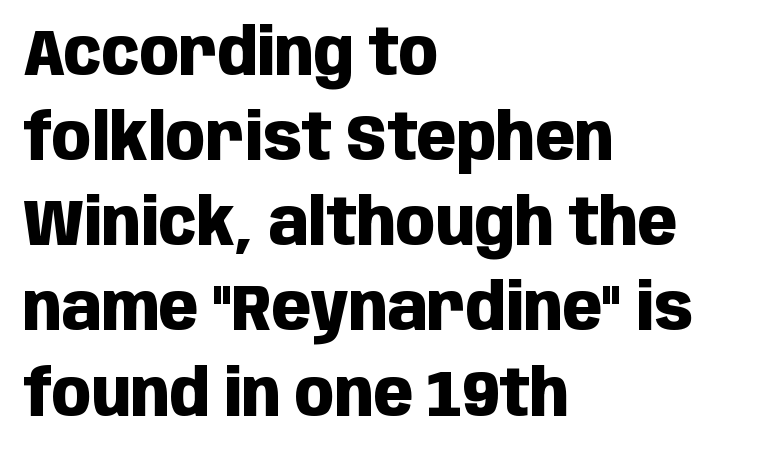
Q: Is the text bold? A: Yes.
Q: Is the text italic (slanted)? A: No, it is upright.
Q: Is the typeface a serif or a sans-serif typeface? A: Sans-serif.
Q: Is the text underlined? A: No.
Q: How is the paragraph aligned? A: Left-aligned.
Q: Is the spacing between letters normal or unusually wide? A: Normal.
Q: Is the spacing between lines tight, normal or loose? A: Normal.
Q: Width (condensed, normal, or wide)? A: Condensed.
Q: Stroke contrast? A: Low.
Q: x-height? A: Large.
Q: Monospaced? A: No.
